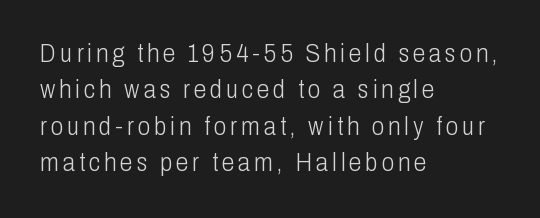
{"italic": "no", "bold": "no", "underline": "no", "align": "left", "line_spacing": "normal", "line_spacing_ratio": 1.46, "glyph_px": 25}
